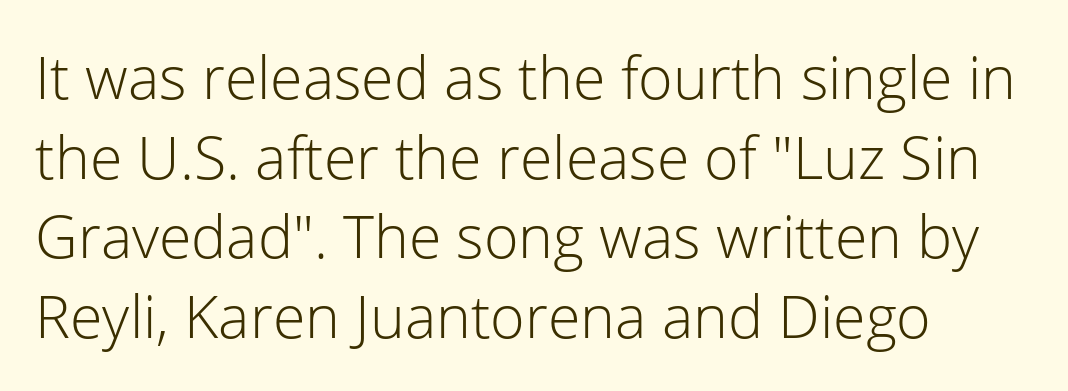
Q: Is the text bold? A: No.
Q: Is the text italic (slanted)? A: No, it is upright.
Q: Is the typeface a serif or a sans-serif typeface? A: Sans-serif.
Q: Is the text underlined? A: No.
Q: How is the paragraph aligned? A: Left-aligned.
Q: Is the spacing between letters normal or unusually wide? A: Normal.
Q: Is the spacing between lines tight, normal or loose? A: Normal.
Q: Width (condensed, normal, or wide)? A: Normal.
Q: Stroke contrast? A: Low.
Q: x-height? A: Medium.
Q: Monospaced? A: No.
